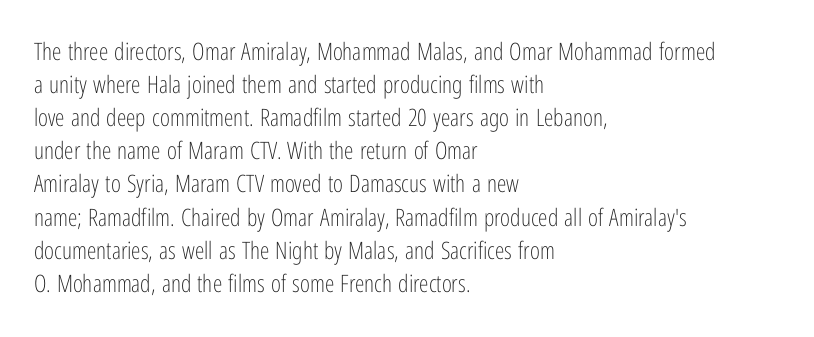
{"italic": "no", "bold": "no", "underline": "no", "align": "left", "line_spacing": "normal", "line_spacing_ratio": 1.38, "letter_spacing": "normal", "letter_spacing_em": 0.0, "glyph_px": 24}
